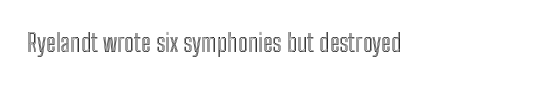
The image shows 25 px text type, upright; set left-aligned, normal letter spacing, not underlined.
